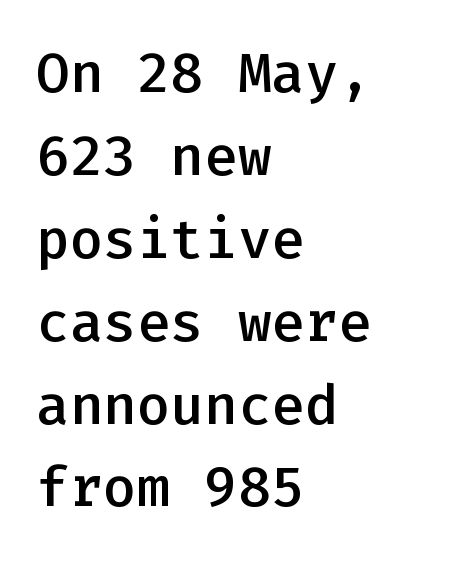
The image shows 56 px semibold sans-serif type, upright, monospaced; set left-aligned, normal line spacing (1.48x), normal letter spacing, not underlined; low stroke contrast and a medium x-height.
